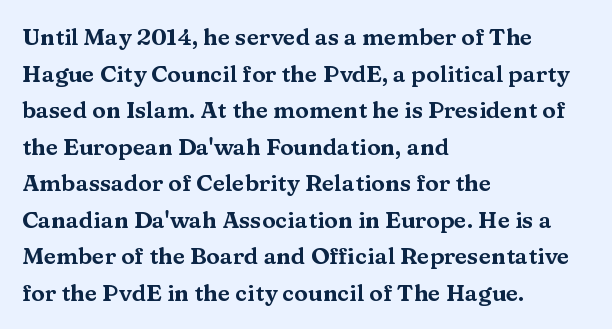
Q: Is the text italic (slanted)? A: No, it is upright.
Q: Is the text underlined? A: No.
Q: How is the paragraph aligned? A: Left-aligned.
Q: Is the spacing between letters normal or unusually wide? A: Normal.
Q: Is the spacing between lines tight, normal or loose? A: Normal.
